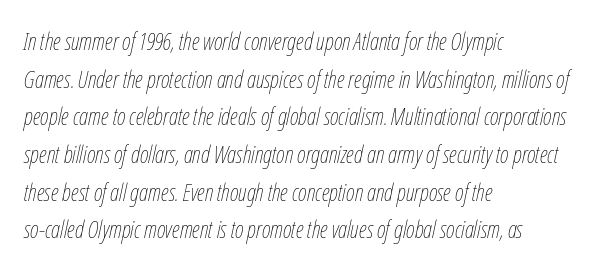
Which margin do the lines hug? The left one — the right edge is uneven. If you drew a line through each stem, it would be angled. Default kerning and tracking; the words read as compact shapes. Words float on clear page, feet unadorned. The strokes are not fattened; the text isn't bold. Normally led — the rows are evenly, conventionally spaced.
